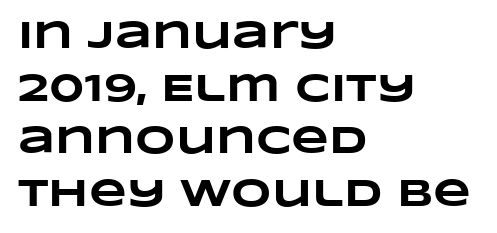
Caption: bold face, heavy strokes. How are the letters spaced? Ordinarily, with no added tracking. Does the copy run flush right? No — it runs flush left. Think of a printed novel: that variable character pitch is what you see here. The space directly below the letters is spotless. One glance says typical: line gaps are just what's usual.
